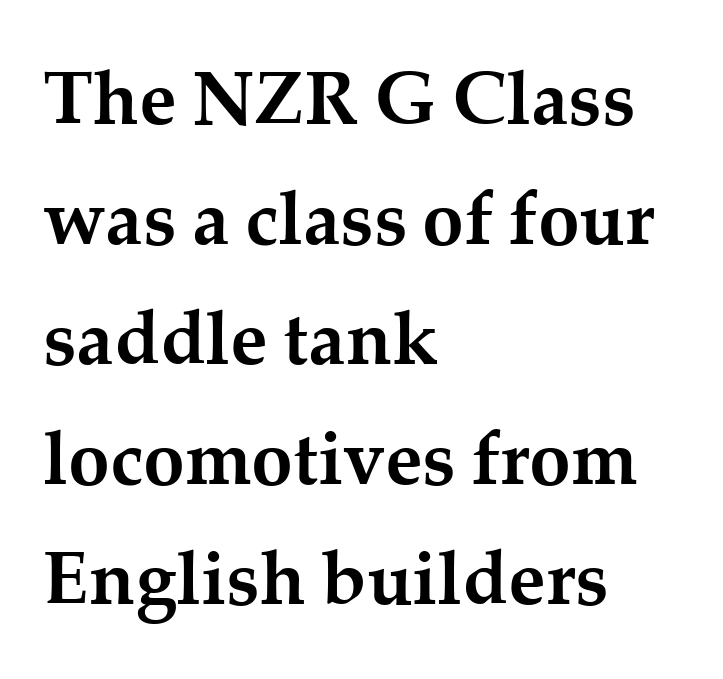
Q: Is the text bold? A: Yes.
Q: Is the text italic (slanted)? A: No, it is upright.
Q: Is the typeface a serif or a sans-serif typeface? A: Serif.
Q: Is the text underlined? A: No.
Q: How is the paragraph aligned? A: Left-aligned.
Q: Is the spacing between letters normal or unusually wide? A: Normal.
Q: Is the spacing between lines tight, normal or loose? A: Normal.
Q: Width (condensed, normal, or wide)? A: Normal.
Q: Stroke contrast? A: Medium.
Q: x-height? A: Medium.
Q: Monospaced? A: No.
